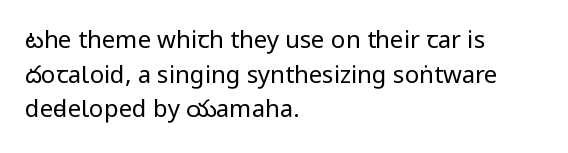
{"italic": "no", "bold": "no", "underline": "no", "align": "left", "line_spacing": "normal", "line_spacing_ratio": 1.44, "letter_spacing": "normal", "letter_spacing_em": 0.0, "glyph_px": 24}
